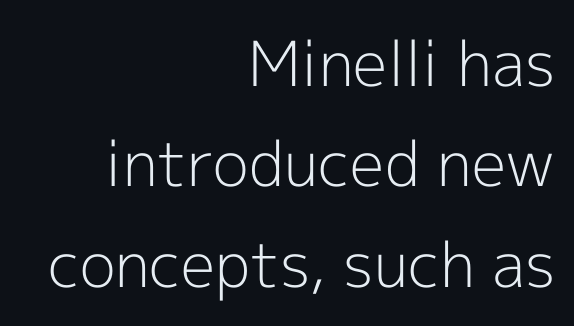
{"serif": "no", "italic": "no", "bold": "no", "weight": "light", "width": "normal", "x_height": "medium", "monospaced": "no", "underline": "no", "align": "right", "line_spacing": "normal", "line_spacing_ratio": 1.62, "letter_spacing": "normal", "letter_spacing_em": 0.0, "glyph_px": 62}
